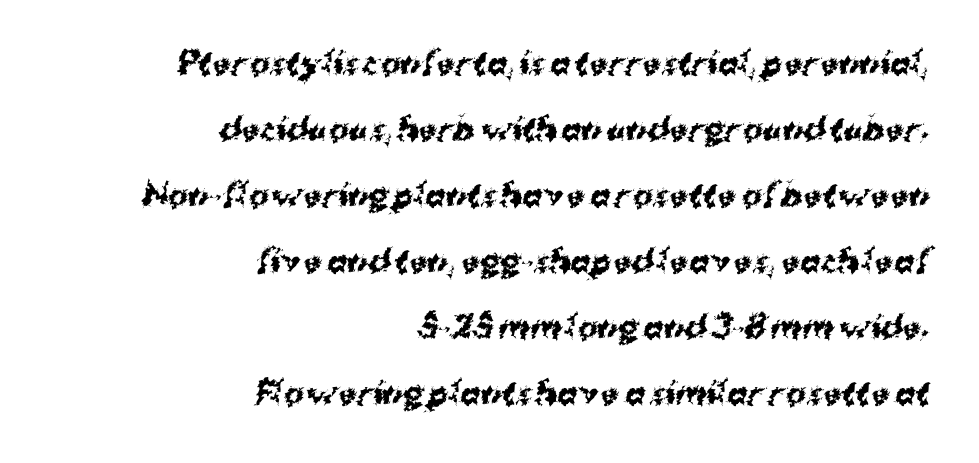
The image shows 30 px bold sans-serif type; set right-aligned, loose line spacing (2.2x), normal letter spacing, not underlined; medium stroke contrast and a medium x-height.
